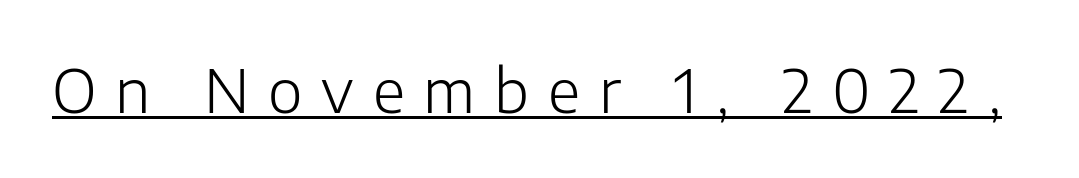
Q: Is the text bold? A: No.
Q: Is the text italic (slanted)? A: No, it is upright.
Q: Is the typeface a serif or a sans-serif typeface? A: Sans-serif.
Q: Is the text underlined? A: Yes.
Q: Is the spacing between letters normal or unusually wide? A: Unusually wide.
Q: Width (condensed, normal, or wide)? A: Normal.
Q: Stroke contrast? A: Low.
Q: x-height? A: Medium.
Q: Monospaced? A: No.
